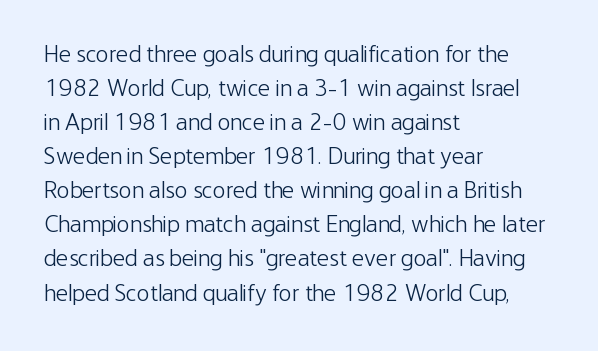
{"italic": "no", "bold": "no", "underline": "no", "align": "left", "line_spacing": "normal", "line_spacing_ratio": 1.42, "letter_spacing": "normal", "letter_spacing_em": 0.0, "glyph_px": 24}
